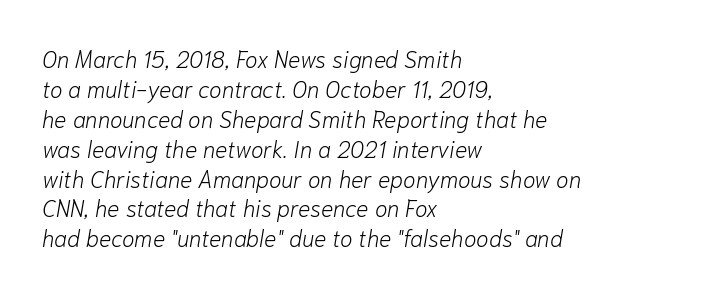
Slanted lettering throughout. The string is rendered with underlining switched off. Tracking here is standard; glyphs follow each other at the usual distance. The typesetting does not lean heavy: it is not bold.
